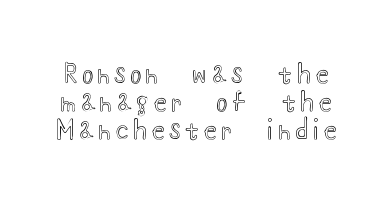
The zone under the glyphs is completely vacant. Quick note: interline space is minimal. The axis of the letterforms is exactly vertical. Tracking here is generous; glyphs stand well apart from one another.
